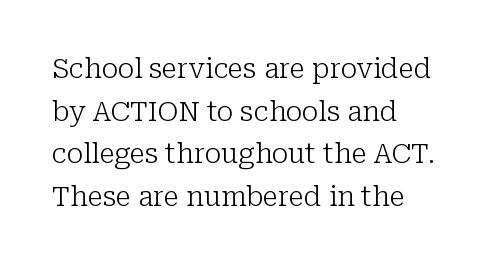
The typography opts for an upright posture over an oblique one. Caption: face not bold, strokes unweighted. Classification — serif. Nothing unusual about the tracking: characters are spaced as the font intends.
